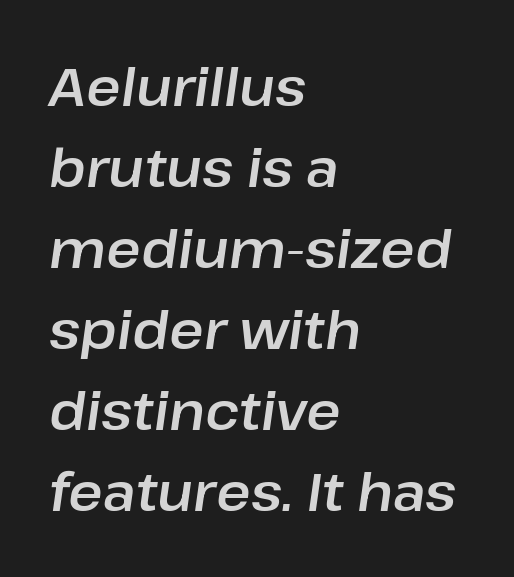
Q: Is the text italic (slanted)? A: Yes, it leans right by about 8 degrees.
Q: Is the text underlined? A: No.
Q: How is the paragraph aligned? A: Left-aligned.
Q: Is the spacing between letters normal or unusually wide? A: Normal.
Q: Is the spacing between lines tight, normal or loose? A: Normal.
Q: Width (condensed, normal, or wide)? A: Normal.
Q: Stroke contrast? A: Low.
Q: x-height? A: Medium.
Q: Monospaced? A: No.
